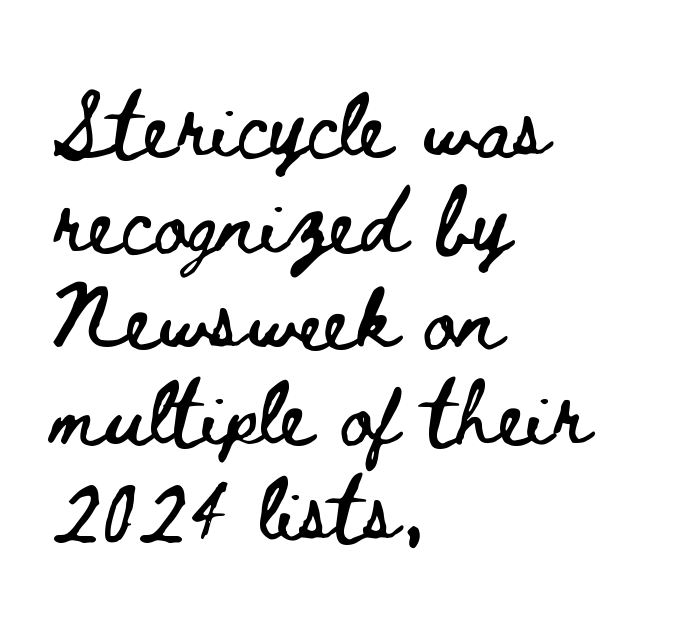
{"width": "wide", "stroke_contrast": "low", "x_height": "small", "monospaced": "no", "underline": "no", "align": "left", "line_spacing": "normal", "line_spacing_ratio": 1.5, "letter_spacing": "normal", "letter_spacing_em": 0.0, "glyph_px": 64}
